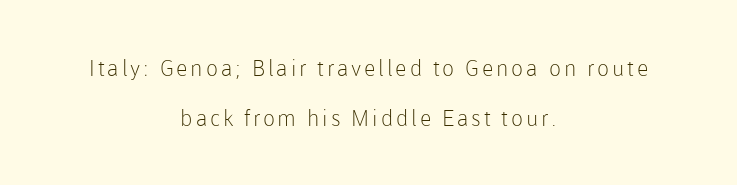
The setting favours the middle, as headings and verse often do. Notice how the stems are strictly vertical — no italics here. Descenders are the only things crossing below the line. Stroke mass is kept to a normal reading level or below. Quick note: interline space is abundant.
